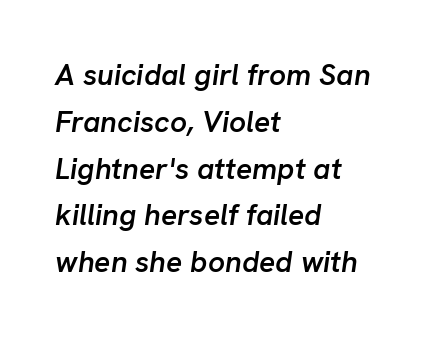
Q: Is the text bold? A: Semi-bold.
Q: Is the text italic (slanted)? A: Yes, it leans right by about 8 degrees.
Q: Is the text underlined? A: No.
Q: How is the paragraph aligned? A: Left-aligned.
Q: Is the spacing between letters normal or unusually wide? A: Normal.
Q: Is the spacing between lines tight, normal or loose? A: Normal.
Q: Width (condensed, normal, or wide)? A: Normal.
Q: Stroke contrast? A: Low.
Q: x-height? A: Medium.
Q: Monospaced? A: No.
